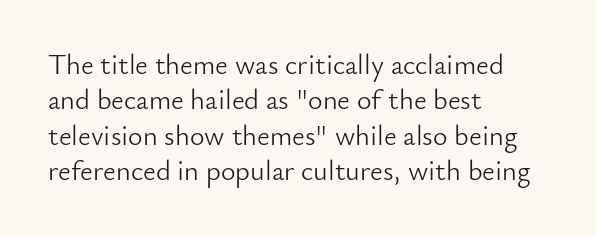
Every character sits straight up, as roman type does. Leading matches the norm, producing a regular column. Do the characters align in a grid? No, the font is proportional. The passage shown is typeset with a sans-serif family. Notice how the passage keeps a crisp vertical edge on the left only. Words appear dense and cohesive because spacing is normal.
